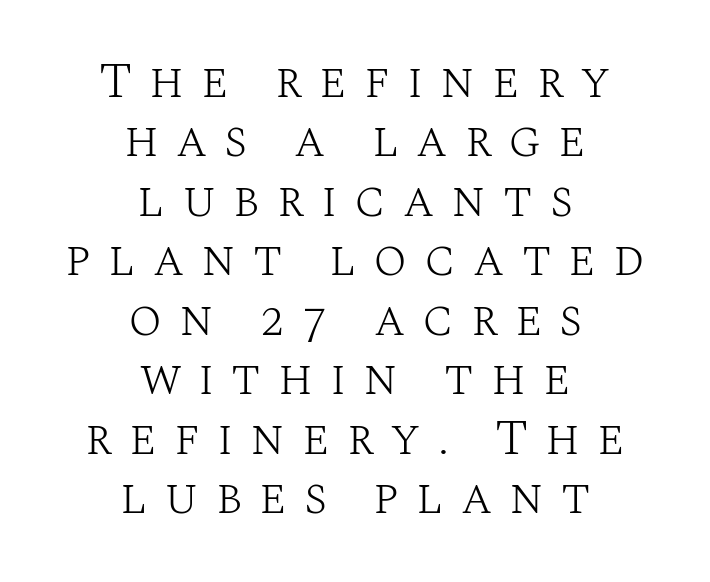
The image shows 50 px light serif type, upright; set centered, line spacing 1.19x, unusually wide letter spacing (+0.34 em), not underlined; medium stroke contrast and a large x-height.
